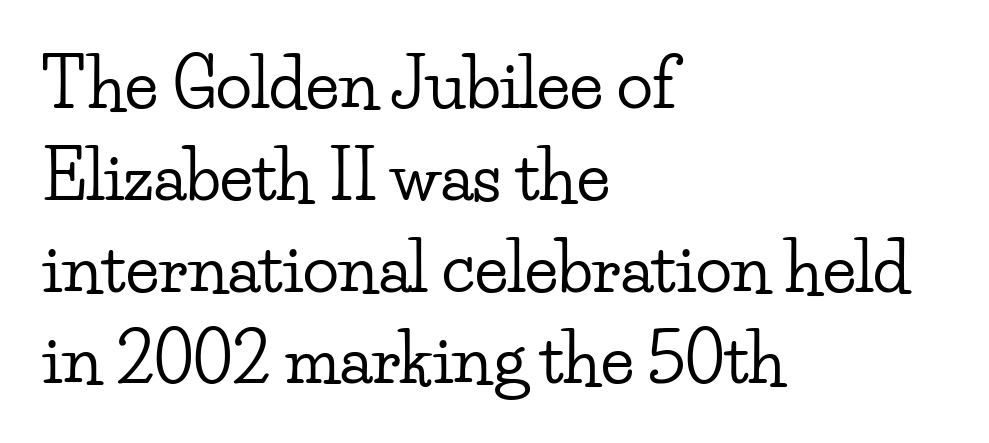
The image shows 67 px wide serif type, upright; set left-aligned, normal line spacing (1.37x), normal letter spacing, not underlined; low stroke contrast and a small x-height.
